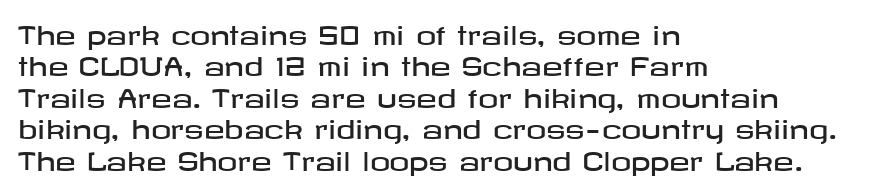
Q: Is the text italic (slanted)? A: No, it is upright.
Q: Is the text underlined? A: No.
Q: How is the paragraph aligned? A: Left-aligned.
Q: Is the spacing between letters normal or unusually wide? A: Normal.
Q: Is the spacing between lines tight, normal or loose? A: Normal.
